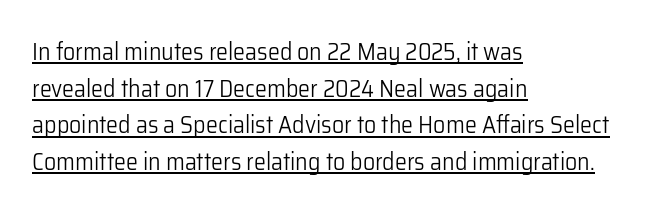
{"italic": "no", "bold": "no", "underline": "yes", "align": "left", "line_spacing": "normal", "line_spacing_ratio": 1.53, "letter_spacing": "normal", "letter_spacing_em": 0.0, "glyph_px": 24}
